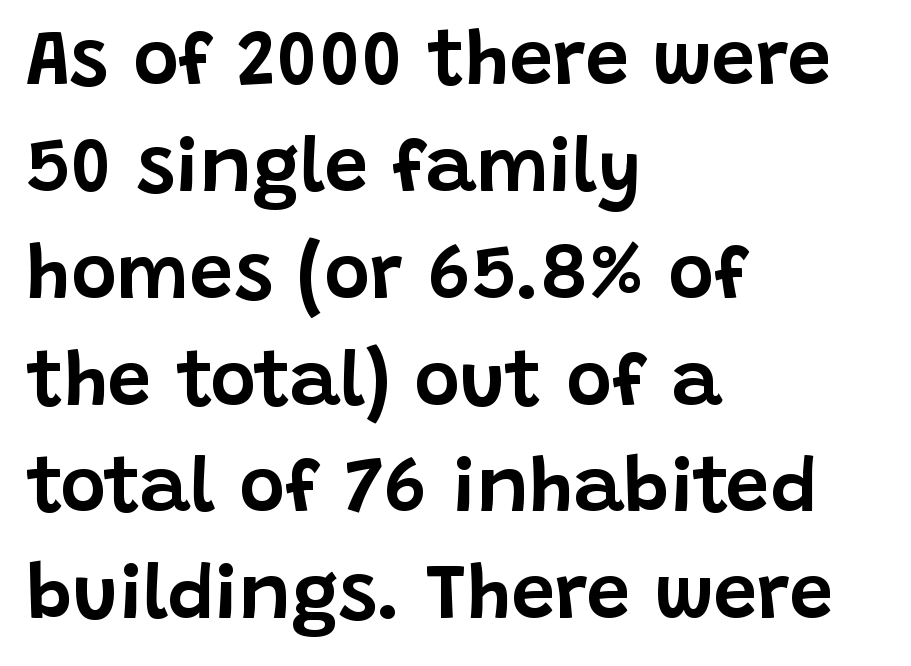
Q: Is the text italic (slanted)? A: No, it is upright.
Q: Is the typeface a serif or a sans-serif typeface? A: Sans-serif.
Q: Is the text underlined? A: No.
Q: How is the paragraph aligned? A: Left-aligned.
Q: Is the spacing between letters normal or unusually wide? A: Normal.
Q: Is the spacing between lines tight, normal or loose? A: Normal.
Q: Width (condensed, normal, or wide)? A: Normal.
Q: Stroke contrast? A: Low.
Q: x-height? A: Large.
Q: Monospaced? A: No.
